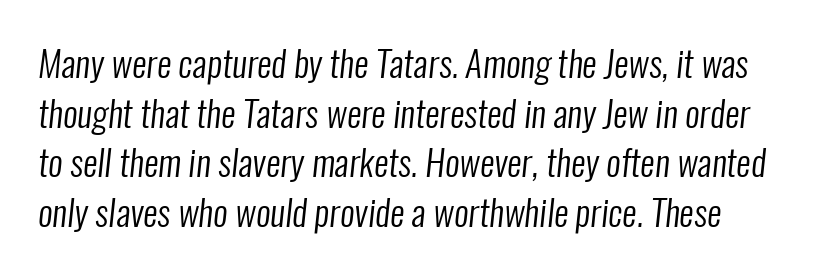
Q: Is the text bold? A: No.
Q: Is the typeface a serif or a sans-serif typeface? A: Sans-serif.
Q: Is the text underlined? A: No.
Q: Is the spacing between letters normal or unusually wide? A: Normal.
Q: Is the spacing between lines tight, normal or loose? A: Normal.
Q: Width (condensed, normal, or wide)? A: Condensed.
Q: Stroke contrast? A: Low.
Q: x-height? A: Medium.
Q: Monospaced? A: No.
